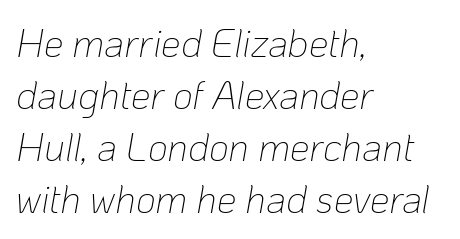
Q: Is the text bold? A: No.
Q: Is the text italic (slanted)? A: Yes, it leans right by about 10 degrees.
Q: Is the text underlined? A: No.
Q: How is the paragraph aligned? A: Left-aligned.
Q: Is the spacing between letters normal or unusually wide? A: Normal.
Q: Is the spacing between lines tight, normal or loose? A: Normal.
Q: Width (condensed, normal, or wide)? A: Normal.
Q: Stroke contrast? A: Low.
Q: x-height? A: Medium.
Q: Monospaced? A: No.
